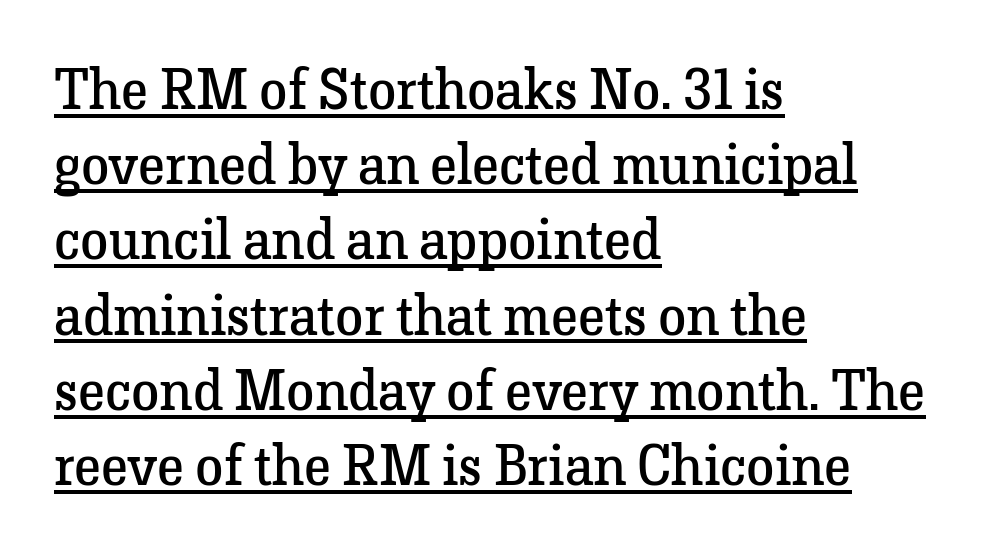
Underline: present. The rag falls on the right side of this text block. Observe the ordinary spacing: letters are neighbours, not strangers. Looks like regular typesetting: each glyph gets only the width it needs. These lines were composed using upright roman letters.
